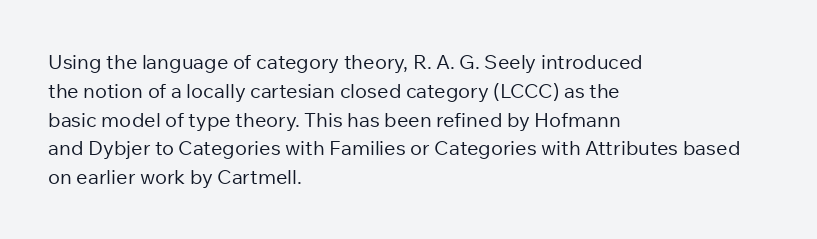
The image shows 20 px text type, upright; set left-aligned, normal line spacing (1.44x), normal letter spacing, not underlined.
